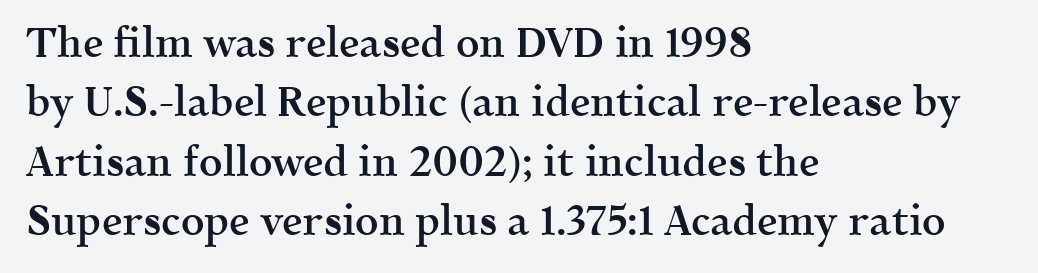
Beneath every word, the page is bare. Think of a printed novel: that variable character pitch is what you see here. Honestly, the row spacing looks completely unremarkable. The horizontal fit of the characters is conventional and even.
